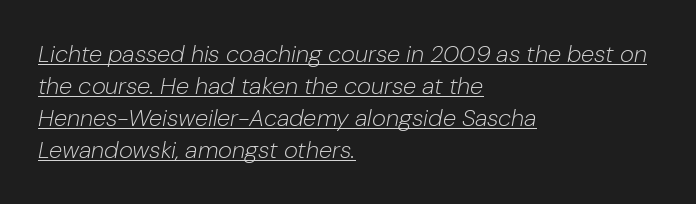
Q: Is the text bold? A: No.
Q: Is the text italic (slanted)? A: Yes, it leans right by about 10 degrees.
Q: Is the text underlined? A: Yes.
Q: How is the paragraph aligned? A: Left-aligned.
Q: Is the spacing between letters normal or unusually wide? A: Normal.
Q: Is the spacing between lines tight, normal or loose? A: Normal.
